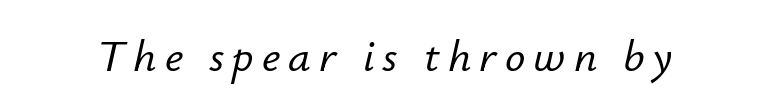
{"italic": "yes", "lean": "right", "slant_degrees": 12, "width": "normal", "stroke_contrast": "low", "x_height": "small", "monospaced": "no", "underline": "no", "glyph_px": 45}
